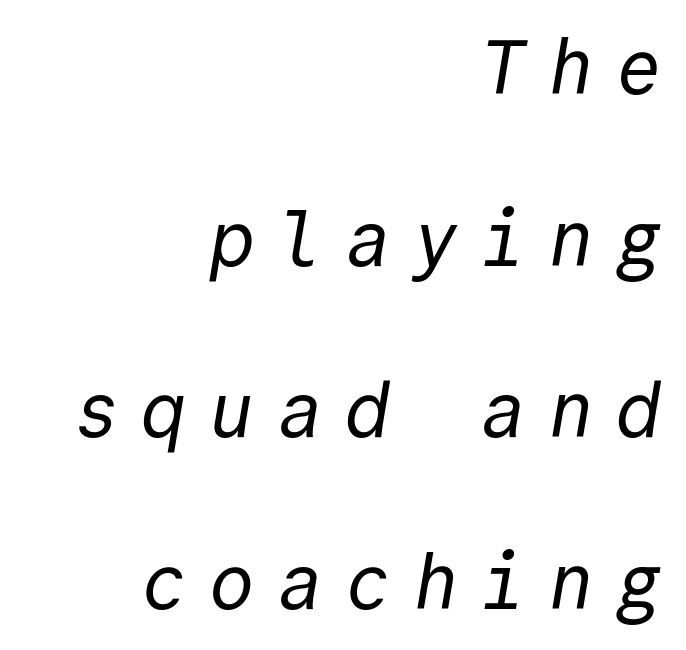
Q: Is the text bold? A: No.
Q: Is the typeface a serif or a sans-serif typeface? A: Sans-serif.
Q: Is the text underlined? A: No.
Q: How is the paragraph aligned? A: Right-aligned.
Q: Is the spacing between letters normal or unusually wide? A: Unusually wide.
Q: Is the spacing between lines tight, normal or loose? A: Loose.
Q: Width (condensed, normal, or wide)? A: Normal.
Q: x-height? A: Medium.
Q: Monospaced? A: Yes.
